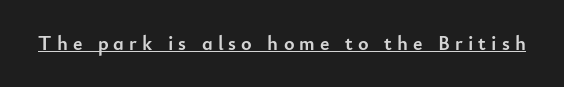
These lines carry a lot of weight — the face is fully bold. The typography opts for an upright posture over an oblique one. The words here are underlined. Tracking value appears strongly positive — letters spread wide.
